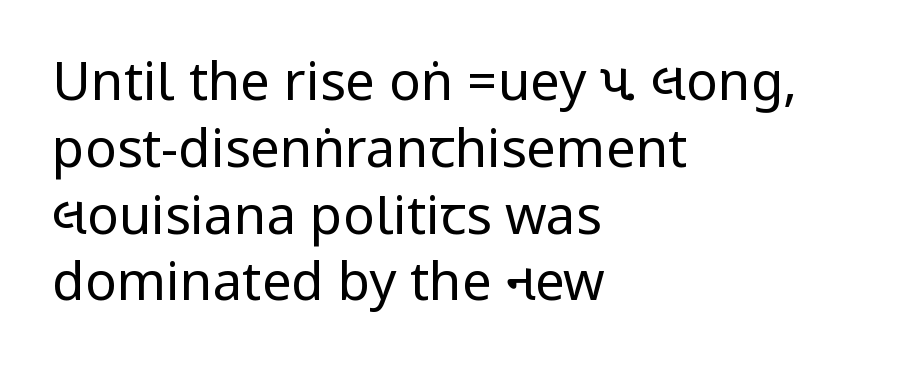
{"serif": "no", "italic": "no", "bold": "no", "weight": "regular", "width": "condensed", "stroke_contrast": "low", "underline": "no", "align": "left", "line_spacing": "normal", "line_spacing_ratio": 1.26, "letter_spacing": "normal", "letter_spacing_em": 0.0, "glyph_px": 53}
